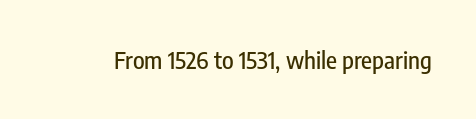
The image shows 24 px text type, upright; set normal letter spacing, not underlined.
